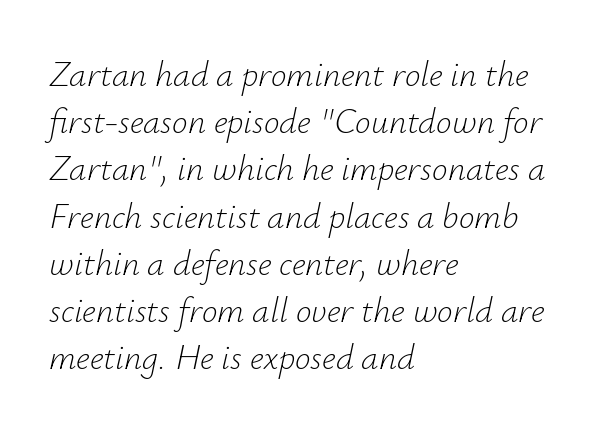
The image shows 35 px light type, italic (leaning right); set left-aligned, normal line spacing (1.35x), normal letter spacing, not underlined; low stroke contrast and a small x-height.
